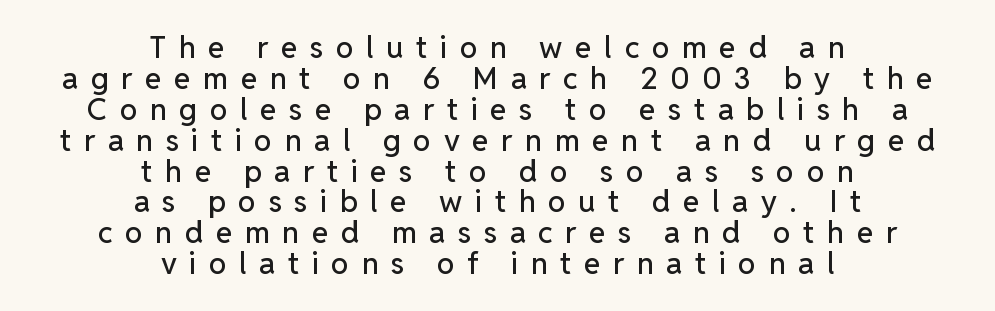
Q: Is the text italic (slanted)? A: No, it is upright.
Q: Is the typeface a serif or a sans-serif typeface? A: Sans-serif.
Q: Is the text underlined? A: No.
Q: How is the paragraph aligned? A: Centered.
Q: Is the spacing between letters normal or unusually wide? A: Unusually wide.
Q: Is the spacing between lines tight, normal or loose? A: Tight.
Q: Width (condensed, normal, or wide)? A: Normal.
Q: Stroke contrast? A: Low.
Q: x-height? A: Medium.
Q: Monospaced? A: No.
